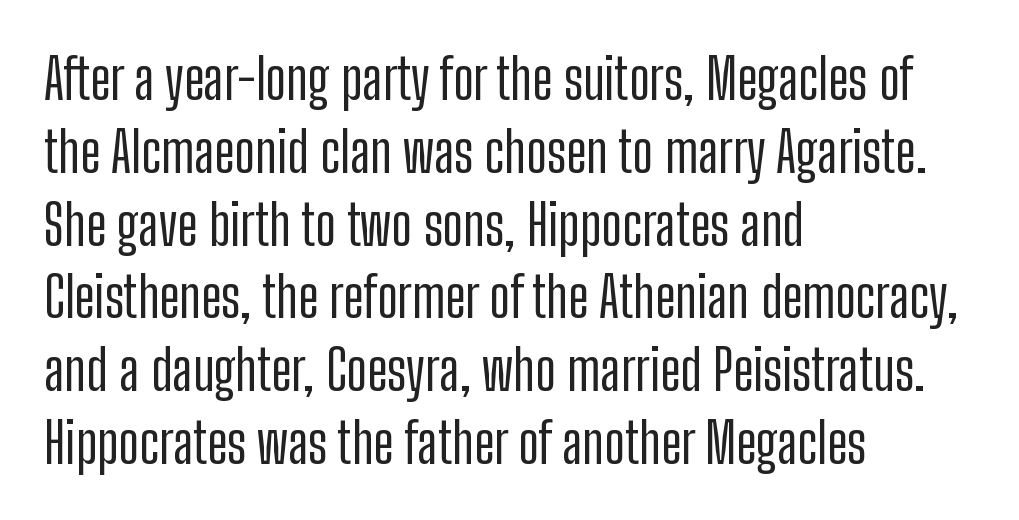
The image shows 56 px condensed sans-serif type, upright; set left-aligned, normal line spacing (1.3x), normal letter spacing, not underlined; low stroke contrast and a medium x-height.
